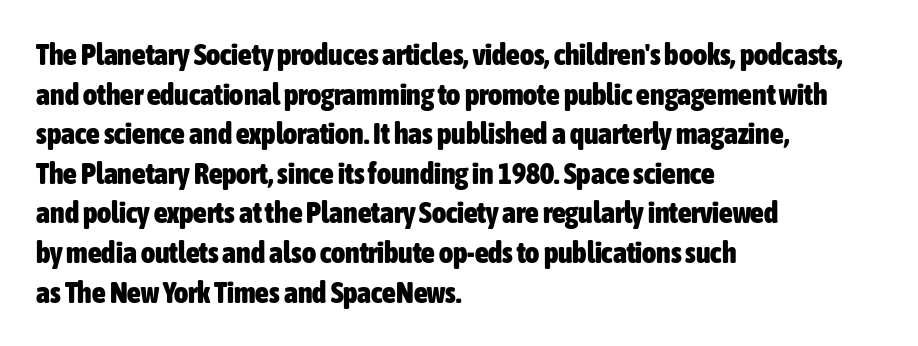
The passage shown is typed in a proportional face where columns would drift. A typesetter would mark this as roman, not italic. Line starts are locked; line ends wander. Is there much room between lines? A standard amount, neither cramped nor airy. The glyphs are unaccompanied by any horizontal stroke below them.
